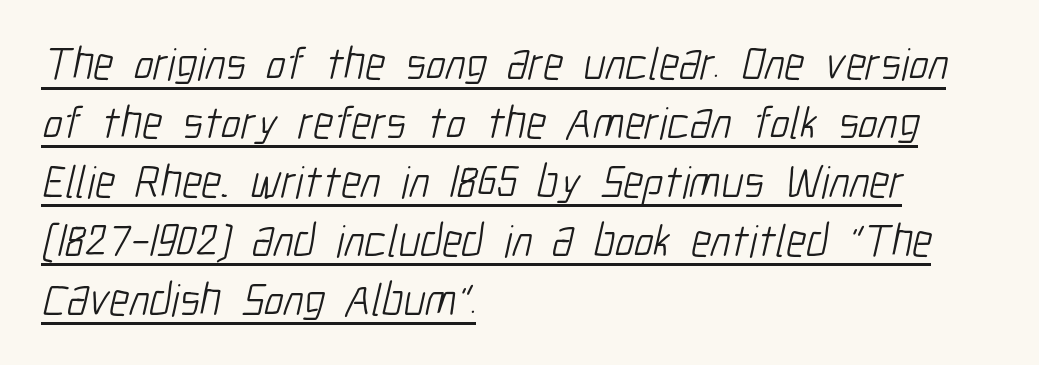
Q: Is the text bold? A: No.
Q: Is the typeface a serif or a sans-serif typeface? A: Sans-serif.
Q: Is the text underlined? A: Yes.
Q: How is the paragraph aligned? A: Left-aligned.
Q: Is the spacing between letters normal or unusually wide? A: Normal.
Q: Is the spacing between lines tight, normal or loose? A: Normal.
Q: Width (condensed, normal, or wide)? A: Condensed.
Q: Stroke contrast? A: Low.
Q: x-height? A: Medium.
Q: Monospaced? A: No.
